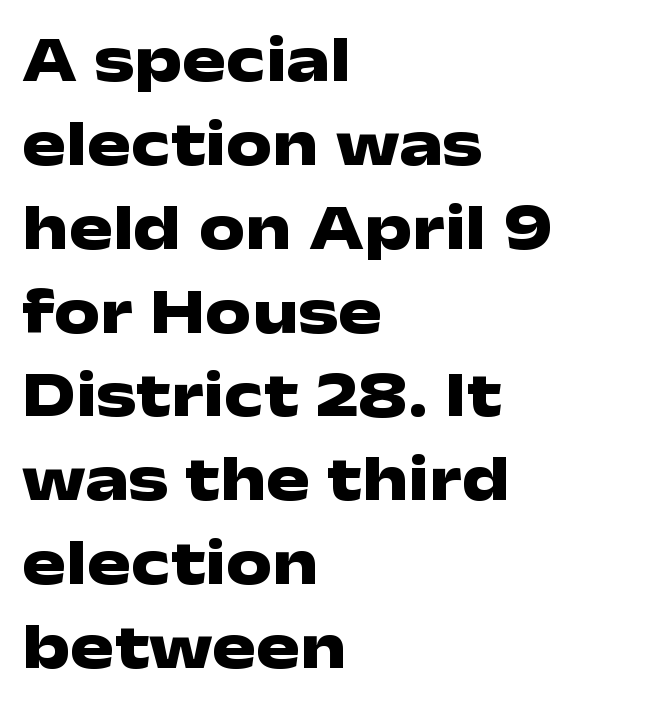
Short and long lines alike share a common starting point at left. Each letter keeps its own natural width here, so spacing adapts to shape. This block has exactly the height ordinary leading produces. This sample uses a sans-serif face. Unlike italic type, these characters show no tilt at all. I'd describe the lettering as bold — thick and assertive.
